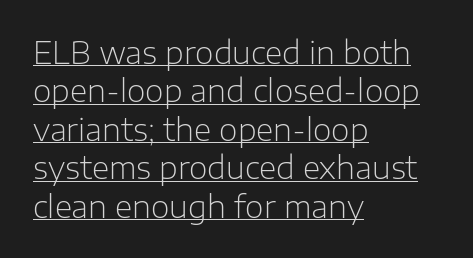
{"serif": "no", "italic": "no", "bold": "no", "weight": "light", "width": "normal", "stroke_contrast": "low", "x_height": "medium", "monospaced": "no", "underline": "yes", "align": "left", "line_spacing": "normal", "line_spacing_ratio": 1.28, "letter_spacing": "normal", "letter_spacing_em": 0.0, "glyph_px": 30}
